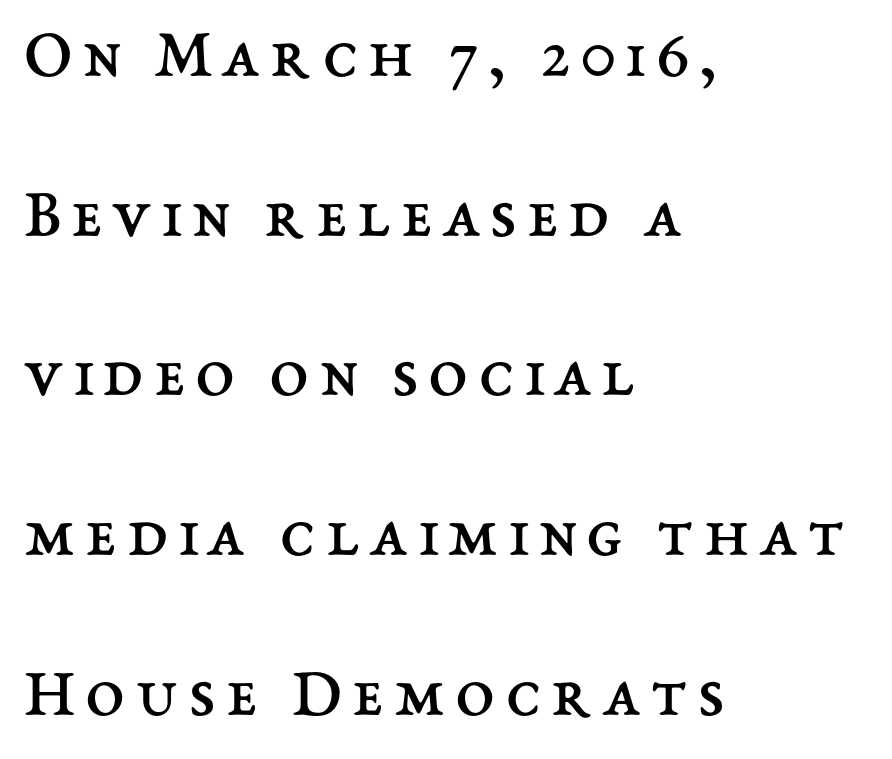
{"italic": "no", "bold": "no", "weight": "regular", "width": "normal", "stroke_contrast": "medium", "x_height": "medium", "monospaced": "no", "underline": "no", "align": "left", "line_spacing": "loose", "line_spacing_ratio": 2.25, "glyph_px": 71}
